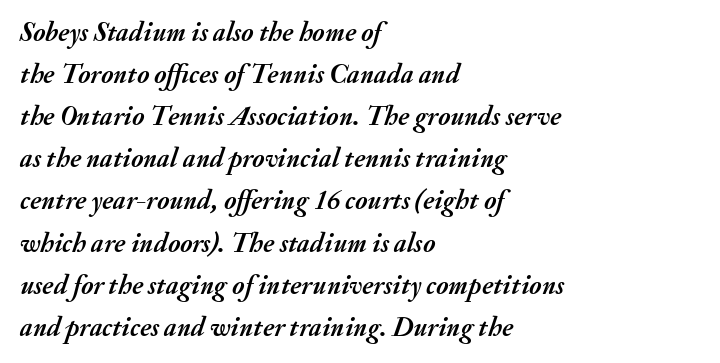
{"italic": "yes", "lean": "right", "slant_degrees": 20, "bold": "yes", "underline": "no", "align": "left", "line_spacing": "normal", "line_spacing_ratio": 1.56, "letter_spacing": "normal", "letter_spacing_em": 0.0, "glyph_px": 27}
